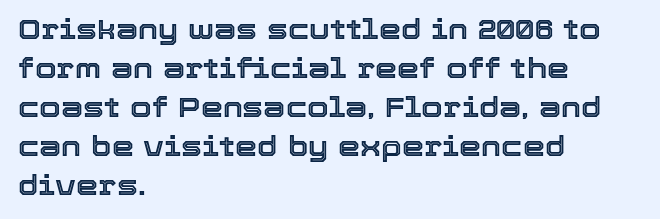
{"italic": "no", "width": "normal", "x_height": "medium", "monospaced": "no", "underline": "no", "align": "left", "line_spacing": "normal", "line_spacing_ratio": 1.39, "letter_spacing": "normal", "letter_spacing_em": 0.0, "glyph_px": 28}
